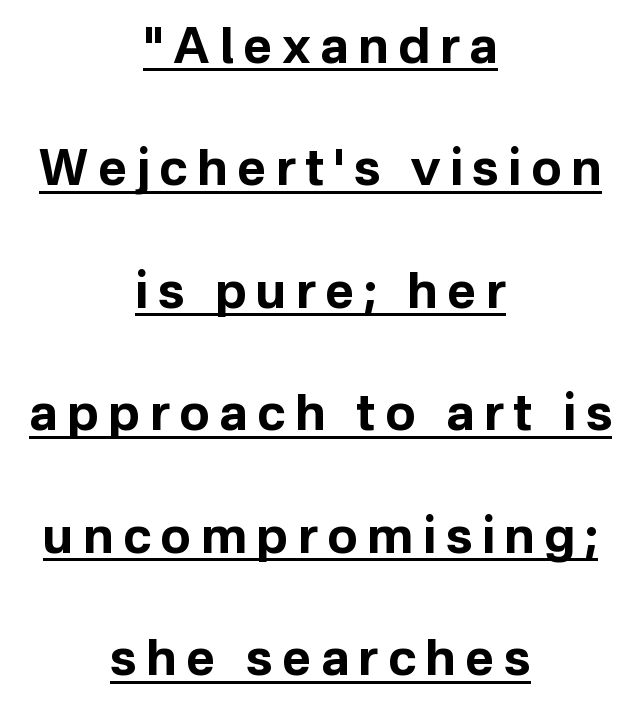
Q: Is the text bold? A: Yes.
Q: Is the text italic (slanted)? A: No, it is upright.
Q: Is the typeface a serif or a sans-serif typeface? A: Sans-serif.
Q: Is the text underlined? A: Yes.
Q: How is the paragraph aligned? A: Centered.
Q: Is the spacing between lines tight, normal or loose? A: Loose.
Q: Width (condensed, normal, or wide)? A: Normal.
Q: Stroke contrast? A: Low.
Q: x-height? A: Medium.
Q: Monospaced? A: No.
